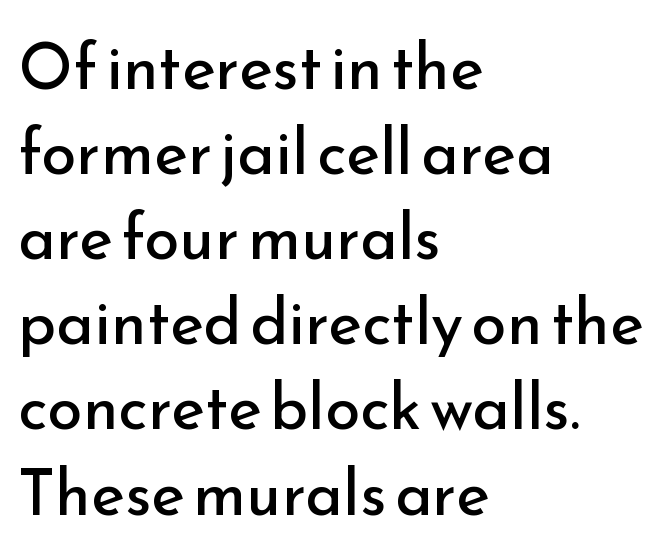
Q: Is the text bold? A: No.
Q: Is the text italic (slanted)? A: No, it is upright.
Q: Is the typeface a serif or a sans-serif typeface? A: Sans-serif.
Q: Is the text underlined? A: No.
Q: How is the paragraph aligned? A: Left-aligned.
Q: Is the spacing between letters normal or unusually wide? A: Normal.
Q: Is the spacing between lines tight, normal or loose? A: Normal.
Q: Width (condensed, normal, or wide)? A: Normal.
Q: Stroke contrast? A: Low.
Q: x-height? A: Small.
Q: Monospaced? A: No.
